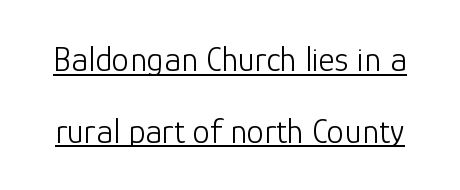
The passage shown is underscored from start to finish. The face used here is proportionally spaced, like ordinary book or web type. The typeface has the unassuming heft of standard copy or less. The horizontal fit of the characters is conventional and even.
